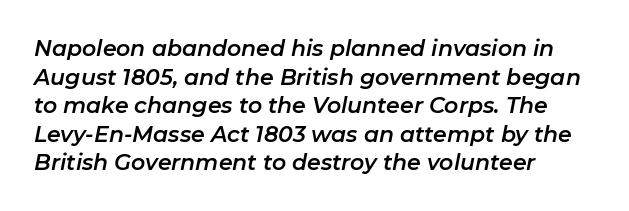
The image shows 22 px text type, italic (leaning right); set left-aligned, normal line spacing (1.3x), normal letter spacing, not underlined.
